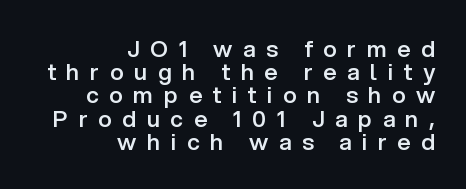
Q: Is the text bold? A: Semi-bold.
Q: Is the text italic (slanted)? A: No, it is upright.
Q: Is the text underlined? A: No.
Q: How is the paragraph aligned? A: Right-aligned.
Q: Is the spacing between letters normal or unusually wide? A: Unusually wide.
Q: Is the spacing between lines tight, normal or loose? A: Tight.
